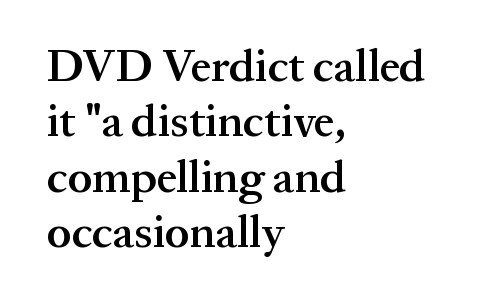
Q: Is the text bold? A: Semi-bold.
Q: Is the text italic (slanted)? A: No, it is upright.
Q: Is the typeface a serif or a sans-serif typeface? A: Serif.
Q: Is the text underlined? A: No.
Q: How is the paragraph aligned? A: Left-aligned.
Q: Is the spacing between letters normal or unusually wide? A: Normal.
Q: Width (condensed, normal, or wide)? A: Normal.
Q: Stroke contrast? A: Medium.
Q: x-height? A: Medium.
Q: Monospaced? A: No.
